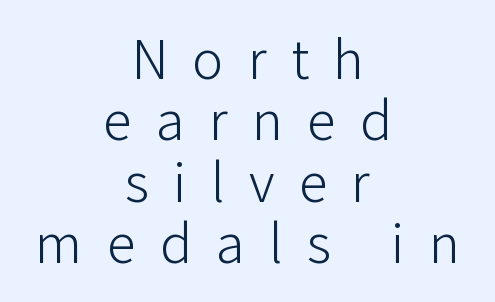
Inter-character spacing is expanded well beyond the font's built-in metrics. The rag falls on both sides of this text block equally. No letter is thick-stroked: the sample isn't bold. Nobody drew a line under any word here. Compared with typical paragraphs, the rows here are closer together. The passage shown is typed in a proportional face where columns would drift.
